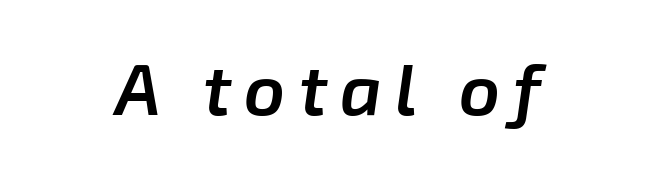
{"italic": "yes", "lean": "right", "slant_degrees": 8, "bold": "semi", "weight": "semibold", "width": "normal", "stroke_contrast": "low", "x_height": "medium", "monospaced": "no", "underline": "no", "align": "center", "glyph_px": 72}
